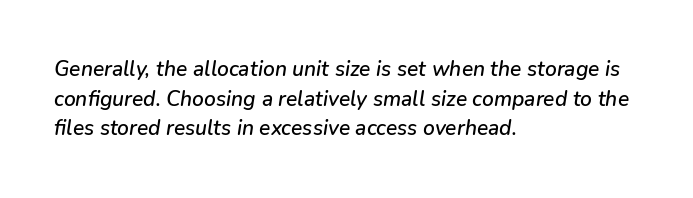
The image shows 21 px text type, italic (leaning right); set left-aligned, normal line spacing (1.41x), normal letter spacing, not underlined.
